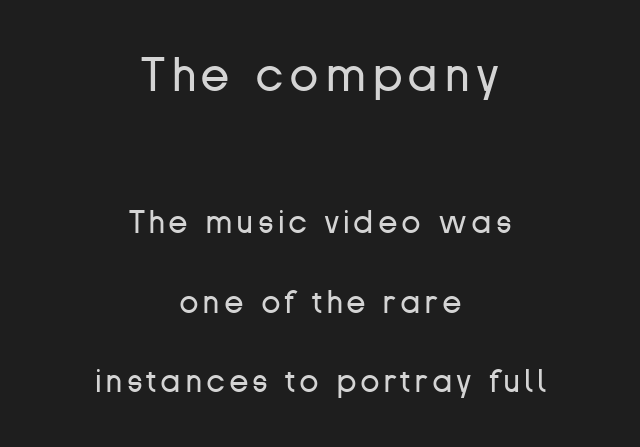
The image shows 48 px regular-weight sans-serif type, upright; set centered, loose line spacing (2.48x), not underlined; the first (top) block is 1.5x larger; low stroke contrast and a medium x-height.
